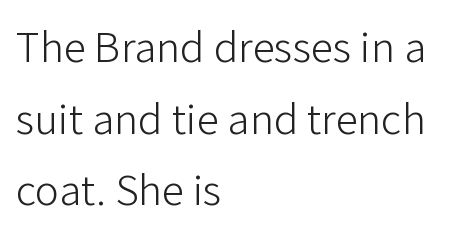
The image shows 45 px light sans-serif type, upright; set left-aligned, normal line spacing (1.59x), normal letter spacing, not underlined; low stroke contrast and a medium x-height.
